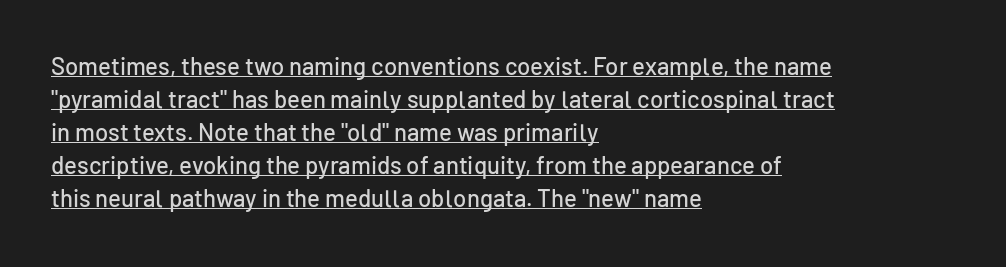
The image shows 24 px text type, upright; set left-aligned, normal line spacing (1.38x), normal letter spacing, underlined.
